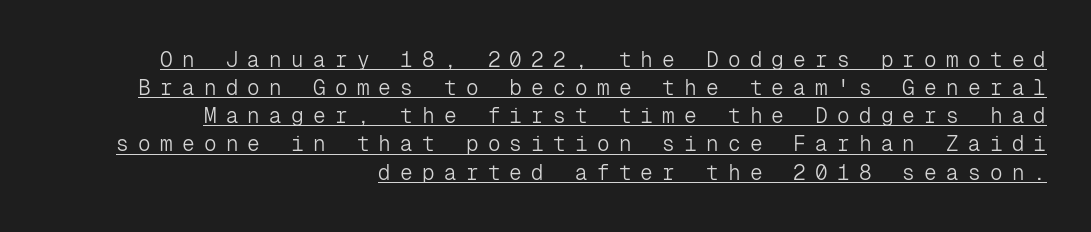
The image shows 21 px text type, upright; set right-aligned, normal line spacing (1.34x), unusually wide letter spacing (+0.44 em), underlined.
